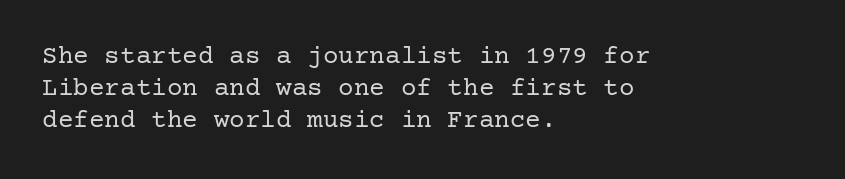
Q: Is the text bold? A: No.
Q: Is the text italic (slanted)? A: No, it is upright.
Q: Is the text underlined? A: No.
Q: How is the paragraph aligned? A: Left-aligned.
Q: Is the spacing between letters normal or unusually wide? A: Normal.
